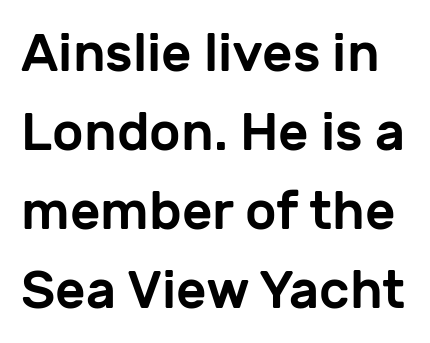
{"serif": "no", "italic": "no", "width": "normal", "stroke_contrast": "low", "x_height": "medium", "monospaced": "no", "underline": "no", "line_spacing": "normal", "line_spacing_ratio": 1.49, "letter_spacing": "normal", "letter_spacing_em": 0.0, "glyph_px": 53}
